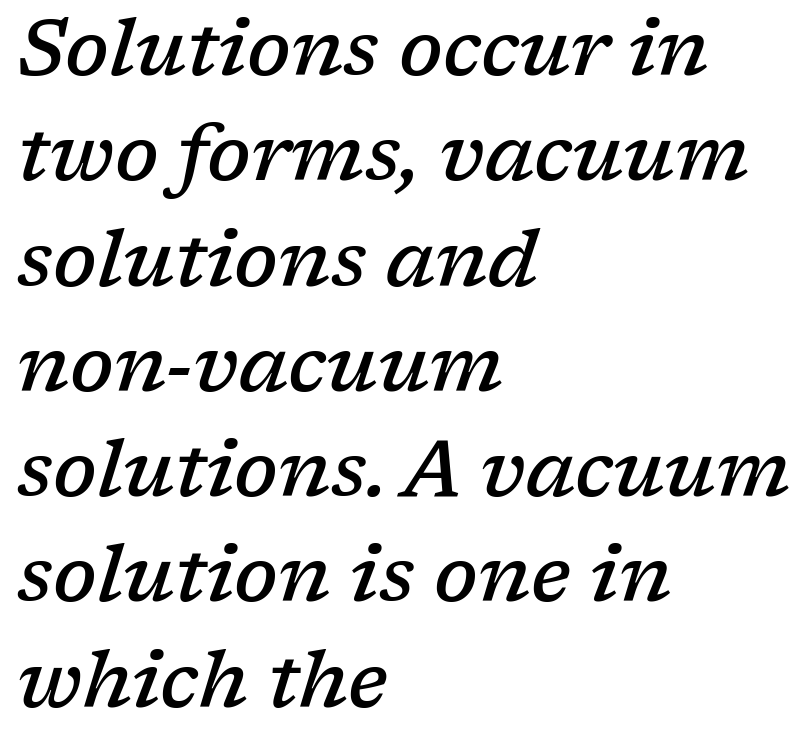
{"serif": "yes", "italic": "yes", "lean": "right", "slant_degrees": 17, "bold": "semi", "weight": "semibold", "width": "normal", "stroke_contrast": "low", "x_height": "medium", "monospaced": "no", "underline": "no", "align": "left", "line_spacing": "normal", "line_spacing_ratio": 1.35, "letter_spacing": "normal", "letter_spacing_em": 0.0, "glyph_px": 78}
